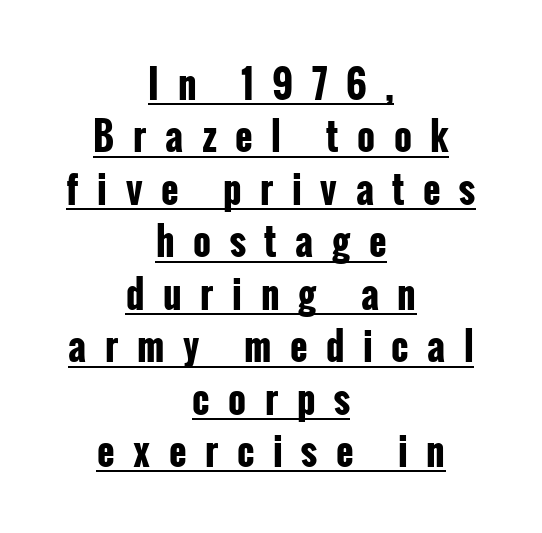
Q: Is the text bold? A: Yes.
Q: Is the text italic (slanted)? A: No, it is upright.
Q: Is the typeface a serif or a sans-serif typeface? A: Sans-serif.
Q: Is the text underlined? A: Yes.
Q: How is the paragraph aligned? A: Centered.
Q: Is the spacing between letters normal or unusually wide? A: Unusually wide.
Q: Is the spacing between lines tight, normal or loose? A: Normal.
Q: Width (condensed, normal, or wide)? A: Condensed.
Q: Stroke contrast? A: Low.
Q: x-height? A: Medium.
Q: Monospaced? A: No.
